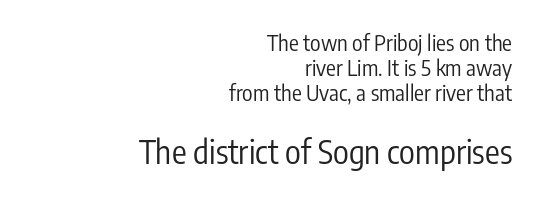
The image shows 33 px regular-weight, condensed sans-serif type, upright; set right-aligned, tight line spacing (1.14x), normal letter spacing, not underlined; the second (bottom) block is 1.5x larger; low stroke contrast and a medium x-height.
